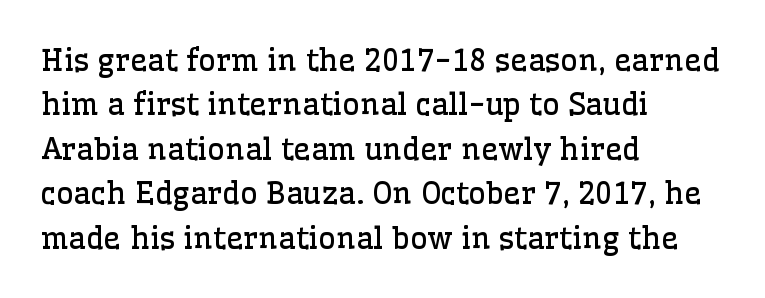
Q: Is the text bold? A: No.
Q: Is the text italic (slanted)? A: No, it is upright.
Q: Is the typeface a serif or a sans-serif typeface? A: Serif.
Q: Is the text underlined? A: No.
Q: How is the paragraph aligned? A: Left-aligned.
Q: Is the spacing between letters normal or unusually wide? A: Normal.
Q: Is the spacing between lines tight, normal or loose? A: Normal.
Q: Width (condensed, normal, or wide)? A: Normal.
Q: Stroke contrast? A: Low.
Q: x-height? A: Medium.
Q: Monospaced? A: No.
